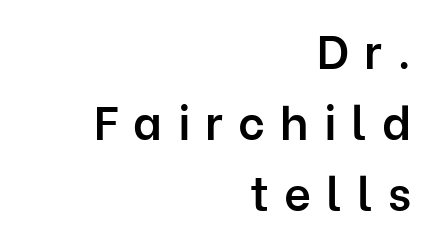
{"serif": "no", "italic": "no", "bold": "semi", "weight": "semibold", "width": "normal", "stroke_contrast": "low", "x_height": "medium", "monospaced": "no", "underline": "no", "align": "right", "line_spacing": "normal", "line_spacing_ratio": 1.51, "letter_spacing": "wide", "letter_spacing_em": 0.32, "glyph_px": 47}
